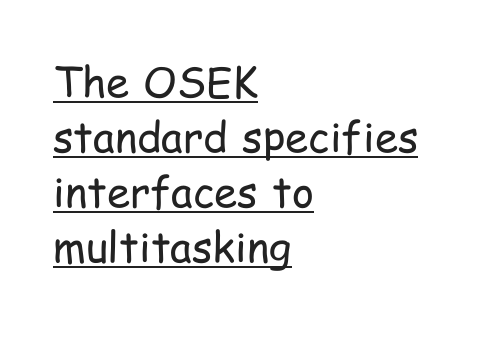
The image shows 42 px regular-weight, condensed sans-serif type, upright; set left-aligned, normal line spacing (1.31x), normal letter spacing, underlined; low stroke contrast and a medium x-height.
